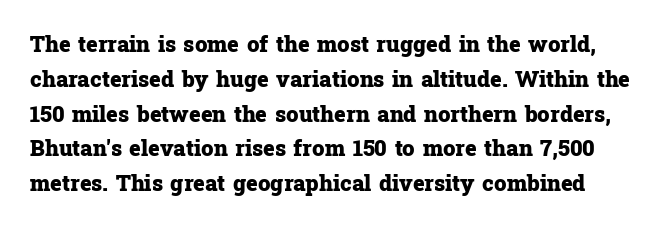
The image shows 22 px bold type, upright; set normal line spacing (1.58x), normal letter spacing, not underlined.
